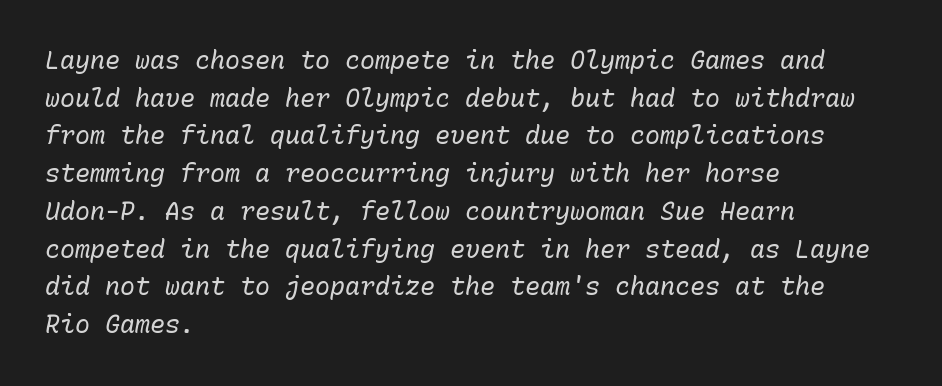
The image shows 25 px text type, italic (leaning right); set left-aligned, normal line spacing (1.51x), normal letter spacing, not underlined.
